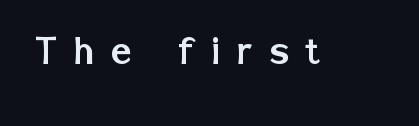
{"serif": "no", "italic": "no", "width": "normal", "stroke_contrast": "low", "x_height": "medium", "monospaced": "no", "underline": "no", "letter_spacing": "wide", "letter_spacing_em": 0.38, "glyph_px": 44}
